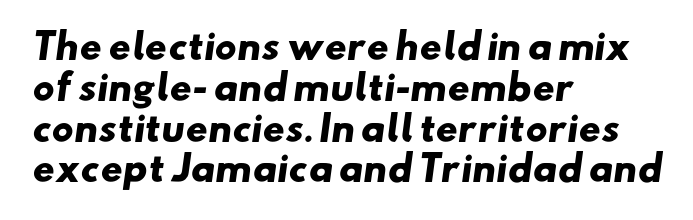
Horizontal alignment here is leftward, the default for most running prose. Note: no serifs on the glyphs. A dark, heavy texture on the line: the type is bold. Spacing verdict: proportional, widths tailored to each character.
